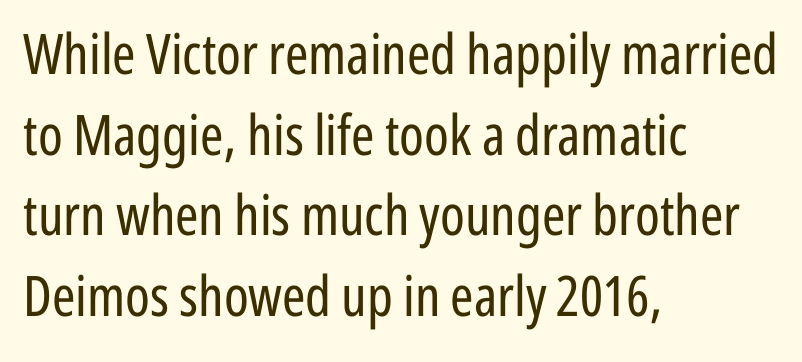
{"serif": "no", "italic": "no", "bold": "no", "weight": "regular", "width": "condensed", "stroke_contrast": "low", "x_height": "medium", "monospaced": "no", "underline": "no", "align": "left", "line_spacing": "normal", "line_spacing_ratio": 1.44, "letter_spacing": "normal", "letter_spacing_em": 0.0, "glyph_px": 56}
